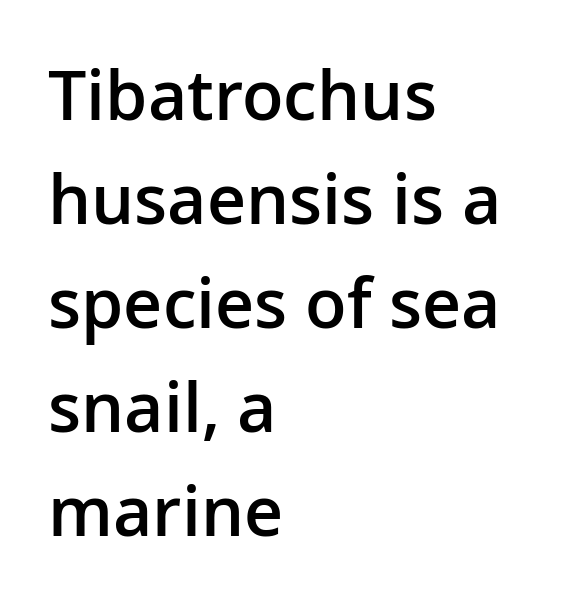
The image shows 68 px semibold sans-serif type, upright; set left-aligned, normal line spacing (1.53x), normal letter spacing, not underlined; low stroke contrast and a medium x-height.
